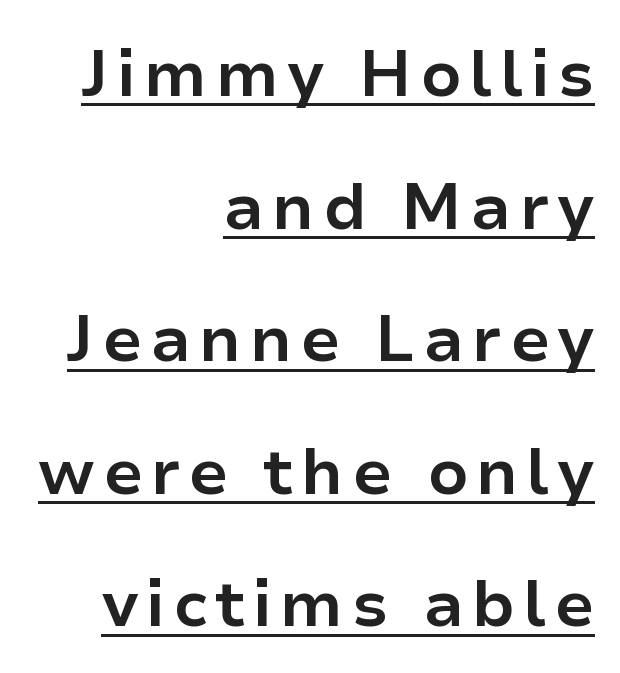
The font's upright variant was chosen for this text. In terms of leading, this rendering errs on the spacious side. The strokes are fattened all the way to bold. Horizontally, the lines are justified to the trailing edge only. Each letter keeps its own natural width here, so spacing adapts to shape.
